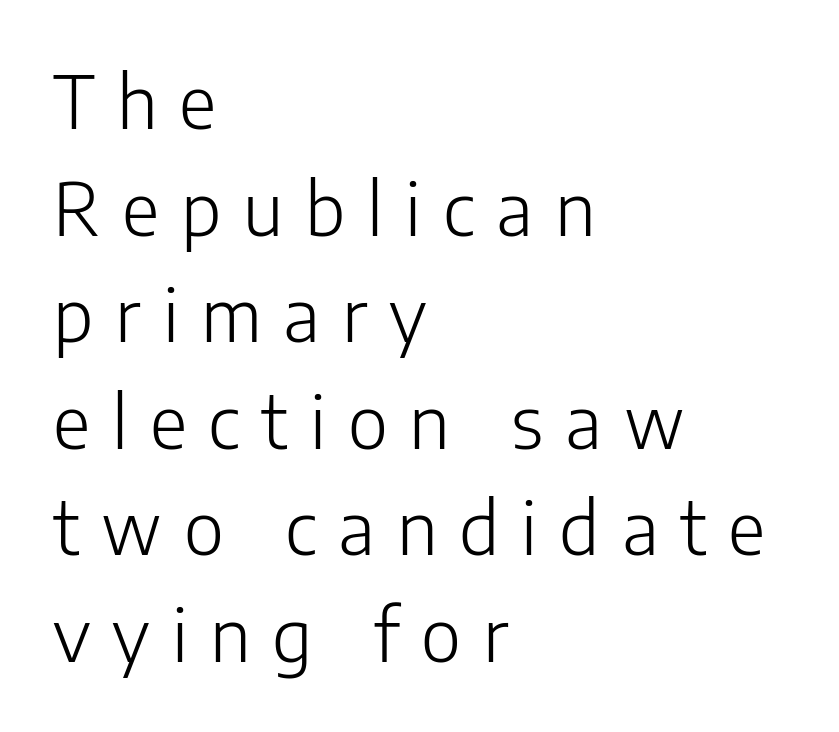
Beneath every word, the page is bare. Rows of type keep a routine distance in the vertical direction. The text block is weighted toward the left margin, trailing off unevenly rightward. Proportional: the letters do not fall into vertical columns. Nope, not italic — everything's standing straight. Ink coverage per letter is moderate at most.
